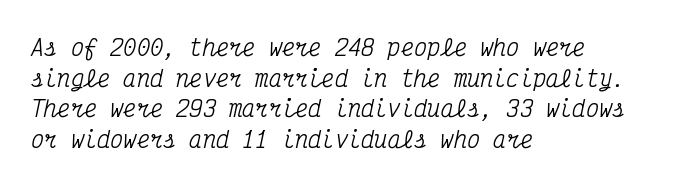
{"italic": "yes", "lean": "right", "slant_degrees": 12, "underline": "no", "align": "left", "line_spacing": "normal", "line_spacing_ratio": 1.39, "letter_spacing": "normal", "letter_spacing_em": 0.0, "glyph_px": 22}
